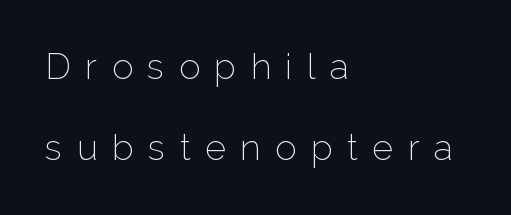
{"serif": "no", "italic": "no", "bold": "no", "weight": "thin", "width": "normal", "stroke_contrast": "low", "x_height": "medium", "monospaced": "no", "underline": "no", "align": "left", "line_spacing": "loose", "line_spacing_ratio": 2.26, "letter_spacing": "wide", "letter_spacing_em": 0.4, "glyph_px": 36}
